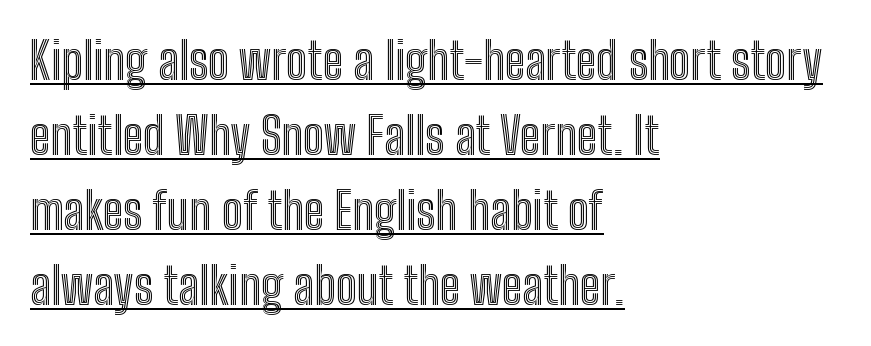
Q: Is the text italic (slanted)? A: No, it is upright.
Q: Is the text underlined? A: Yes.
Q: How is the paragraph aligned? A: Left-aligned.
Q: Is the spacing between letters normal or unusually wide? A: Normal.
Q: Is the spacing between lines tight, normal or loose? A: Normal.
Q: Width (condensed, normal, or wide)? A: Condensed.
Q: x-height? A: Medium.
Q: Monospaced? A: No.
